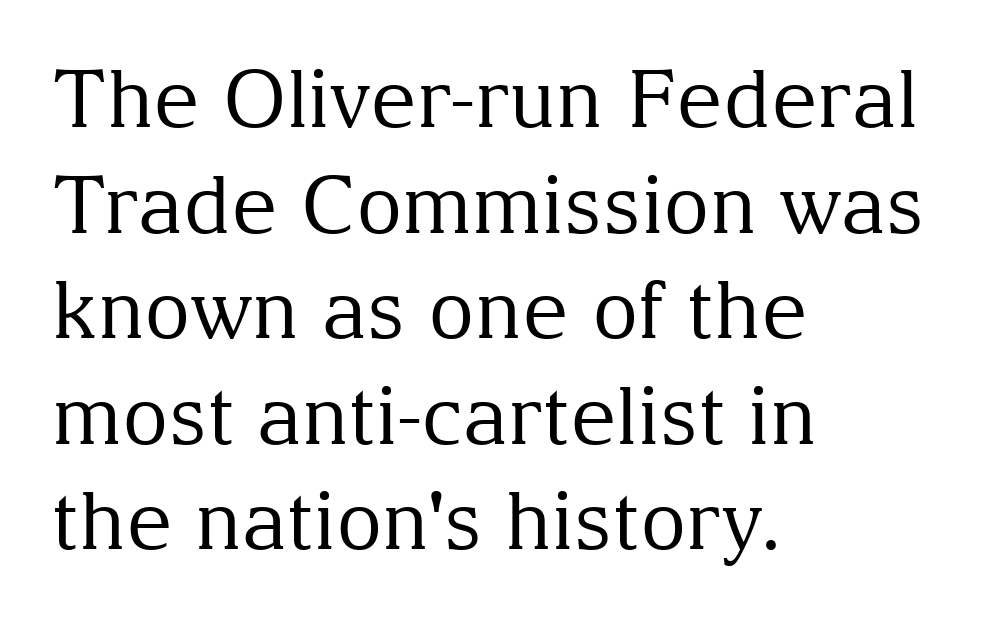
{"serif": "yes", "italic": "no", "bold": "no", "weight": "regular", "width": "normal", "stroke_contrast": "medium", "x_height": "medium", "monospaced": "no", "underline": "no", "align": "left", "line_spacing": "normal", "line_spacing_ratio": 1.32, "letter_spacing": "normal", "letter_spacing_em": 0.0, "glyph_px": 80}
